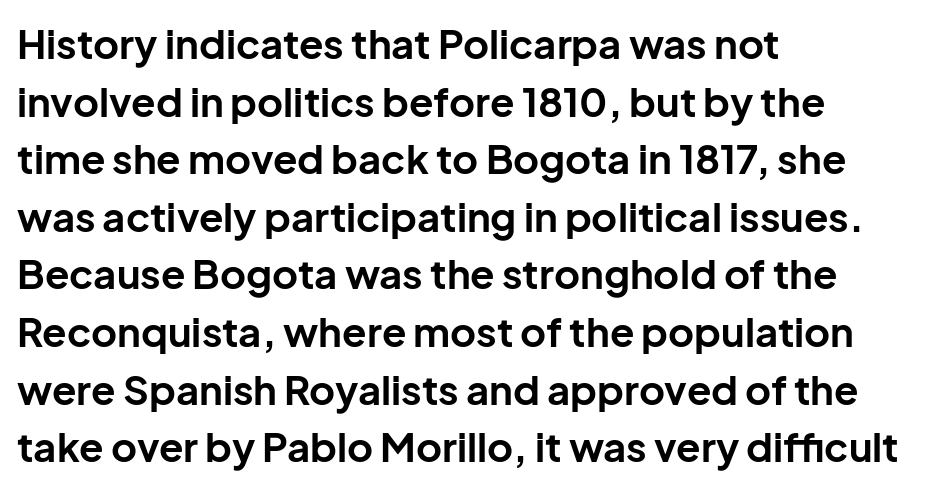
{"serif": "no", "italic": "no", "bold": "yes", "weight": "bold", "width": "normal", "stroke_contrast": "low", "x_height": "medium", "monospaced": "no", "underline": "no", "align": "left", "line_spacing": "normal", "line_spacing_ratio": 1.44, "letter_spacing": "normal", "letter_spacing_em": 0.0, "glyph_px": 40}
